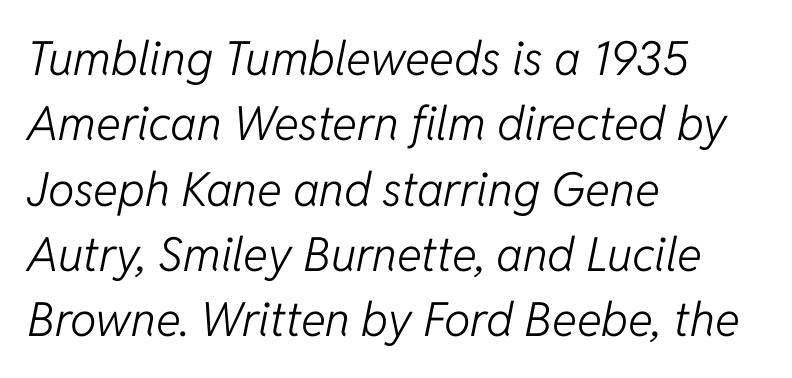
The image shows 47 px light type, italic (leaning right); set left-aligned, normal line spacing (1.39x), normal letter spacing, not underlined; low stroke contrast and a medium x-height.
